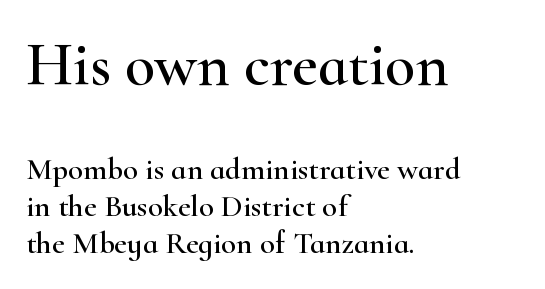
Q: Is the text italic (slanted)? A: No, it is upright.
Q: Is the typeface a serif or a sans-serif typeface? A: Serif.
Q: Is the text underlined? A: No.
Q: How is the paragraph aligned? A: Left-aligned.
Q: Is the spacing between letters normal or unusually wide? A: Normal.
Q: Which block of text is set in a larger size, the first (top) or the second (bottom)? A: The first (top) one.
Q: Width (condensed, normal, or wide)? A: Wide.
Q: Stroke contrast? A: High.
Q: x-height? A: Small.
Q: Monospaced? A: No.
